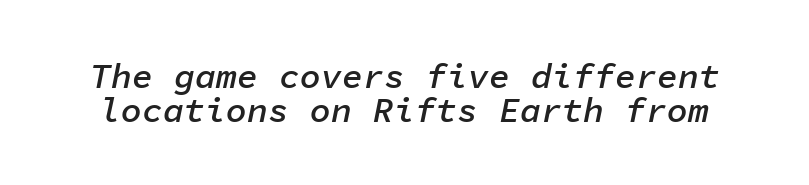
{"italic": "yes", "lean": "right", "slant_degrees": 11, "bold": "semi", "weight": "semibold", "width": "normal", "stroke_contrast": "low", "x_height": "medium", "monospaced": "yes", "underline": "no", "line_spacing": "tight", "line_spacing_ratio": 0.96, "letter_spacing": "normal", "letter_spacing_em": 0.0, "glyph_px": 35}
